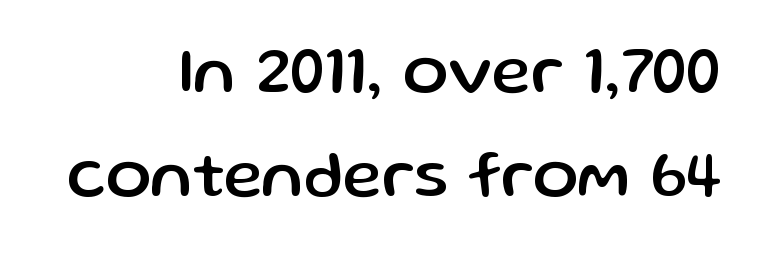
Each word holds together tightly as a unit, with standard inter-letter gaps. Bare-footed words on every line. Leading matches the norm, producing a regular column. The letters advance in unequal steps, a hallmark of proportional type. The rag falls on the left side of this text block. In terms of posture, this sample is upright.
